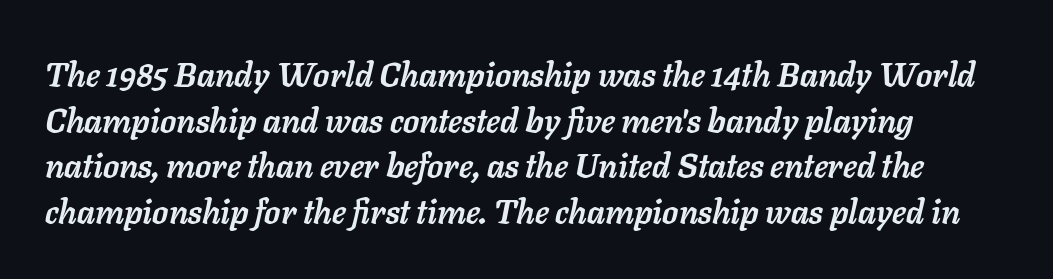
Tracking here is standard; glyphs follow each other at the usual distance. Each letter keeps its own natural width here, so spacing adapts to shape. The letters are bold, with thick, heavy strokes. The strip under each line holds only bare page. Is the type slanted? Yes — the strokes lean at a clear angle.
